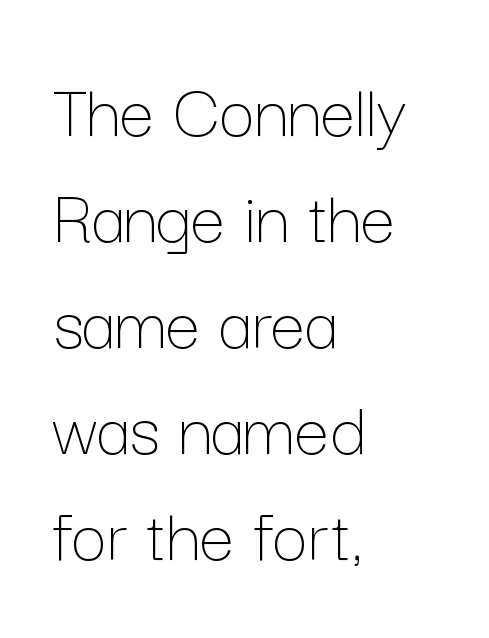
Think standard paragraph weight, or any step lighter than that. A bare baseline throughout the passage. Each word holds together tightly as a unit, with standard inter-letter gaps. This sample keeps an unexceptional amount of space between lines.
